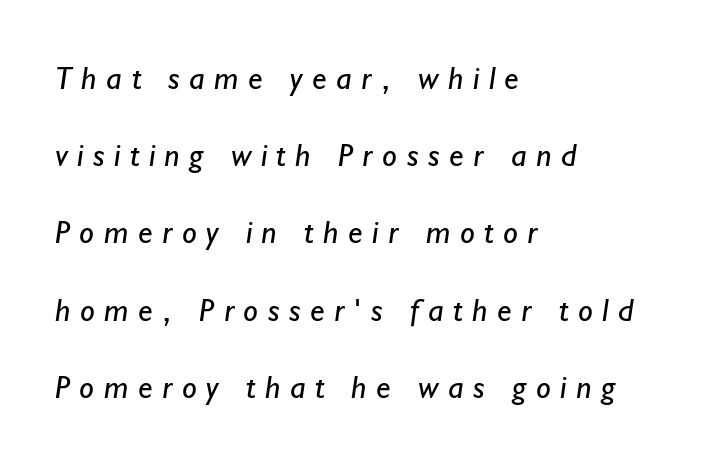
{"serif": "no", "bold": "no", "weight": "regular", "width": "normal", "stroke_contrast": "low", "x_height": "small", "monospaced": "no", "underline": "no", "align": "left", "line_spacing": "loose", "line_spacing_ratio": 2.34, "letter_spacing": "wide", "letter_spacing_em": 0.29, "glyph_px": 33}
